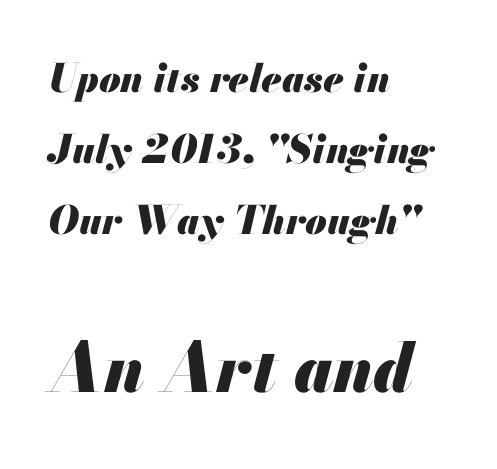
{"italic": "yes", "lean": "right", "slant_degrees": 13, "bold": "yes", "weight": "heavy", "width": "normal", "stroke_contrast": "medium", "x_height": "small", "monospaced": "no", "underline": "no", "align": "left", "line_spacing_ratio": 1.82, "letter_spacing": "normal", "letter_spacing_em": 0.0, "larger_block": "second", "size_ratio": 1.74, "glyph_px": 68}
